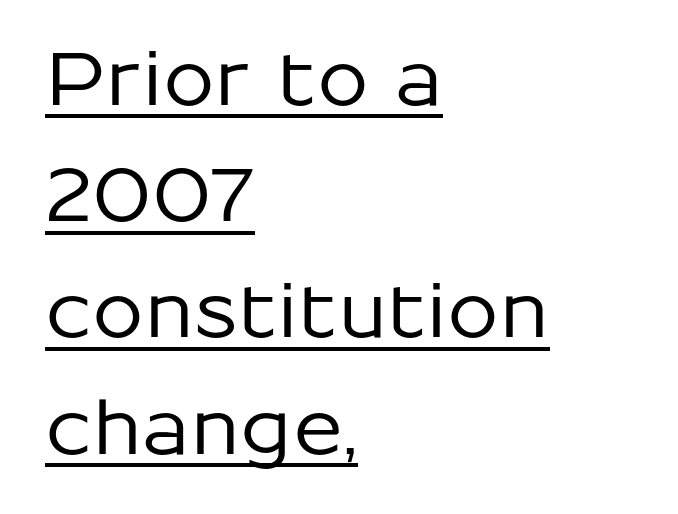
{"serif": "no", "italic": "no", "width": "normal", "stroke_contrast": "low", "x_height": "medium", "monospaced": "no", "underline": "yes", "align": "left", "line_spacing": "normal", "line_spacing_ratio": 1.57, "letter_spacing": "normal", "letter_spacing_em": 0.0, "glyph_px": 74}
